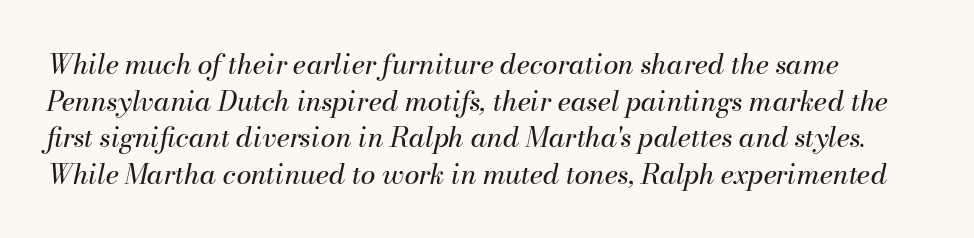
{"italic": "yes", "lean": "right", "slant_degrees": 13, "bold": "no", "underline": "no", "align": "left", "line_spacing": "normal", "line_spacing_ratio": 1.36, "letter_spacing": "normal", "letter_spacing_em": 0.0, "glyph_px": 27}
